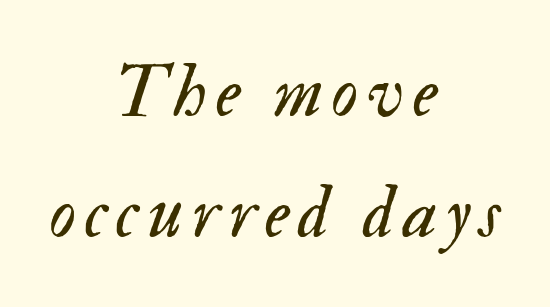
{"italic": "yes", "lean": "right", "slant_degrees": 17, "bold": "no", "weight": "regular", "width": "normal", "stroke_contrast": "medium", "x_height": "small", "monospaced": "no", "underline": "no", "align": "center", "line_spacing": "normal", "line_spacing_ratio": 1.63, "glyph_px": 74}
